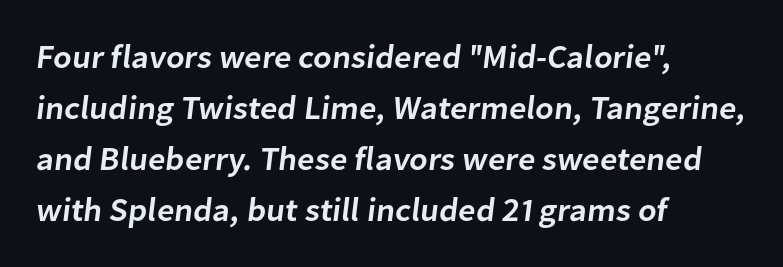
Characters follow at the spacing the type designer built in. A semibold gives these letters moderate extra thickness, short of bold. You could not count columns in this text — the font is proportionally spaced. To sum up the face: it is a sans, with no serifs. The passage shown stacks its lines at a standard gap.
